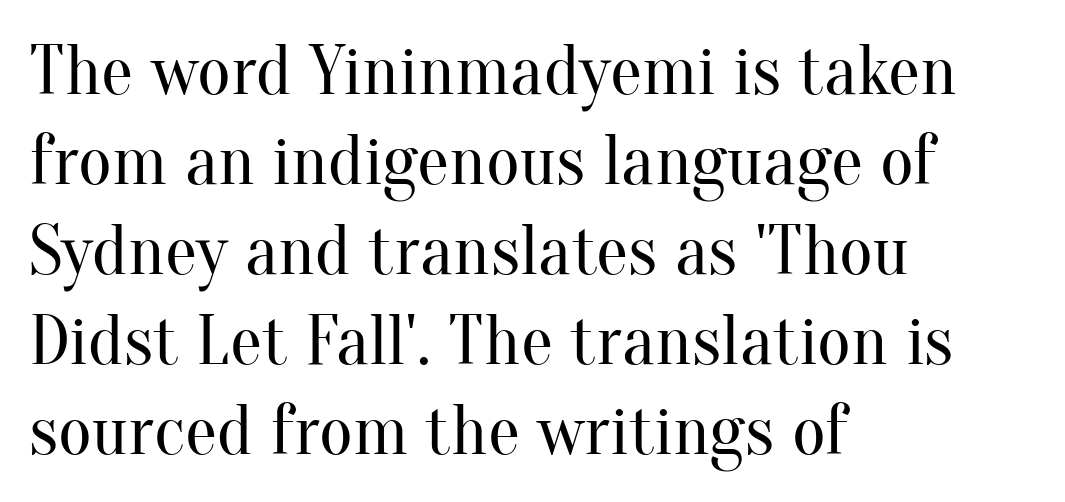
The image shows 72 px regular-weight serif type, upright; set left-aligned, normal line spacing (1.25x), normal letter spacing, not underlined; medium stroke contrast and a small x-height.
